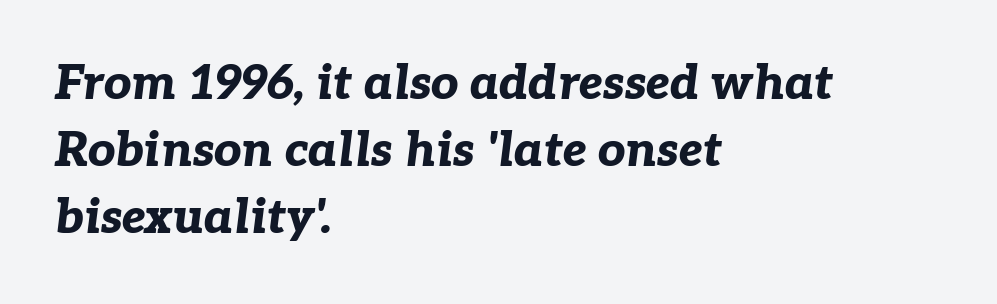
The strip under each line holds only bare page. Nobody touched the tracking dial on this one. Every row of glyphs begins at an identical x-position on the left. Strokes here are thick enough to call this a true bold. Notice how the stems are inclined rather than vertical — that's the hallmark of italics.
